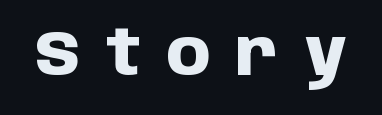
The image shows 63 px heavy sans-serif type, upright; set unusually wide letter spacing (+0.41 em), not underlined; low stroke contrast and a large x-height.
